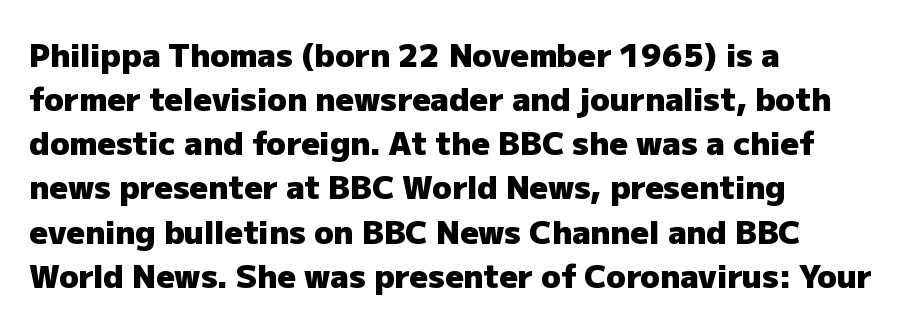
Nobody drew a line under any word here. You could call the tracking neutral — neither tight nor loose. Typographic density is high because the face is bold. Here the designer chose a conventional face with non-uniform glyph widths. Is there much room between lines? A standard amount, neither cramped nor airy. The face used here is a sans, in the tradition of grotesques and geometrics.
